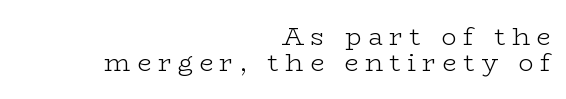
{"italic": "no", "bold": "no", "underline": "no", "align": "right", "line_spacing": "tight", "line_spacing_ratio": 1.05, "letter_spacing": "wide", "letter_spacing_em": 0.27, "glyph_px": 25}
